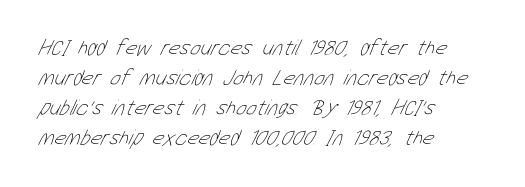
{"bold": "no", "underline": "no", "align": "left", "line_spacing": "normal", "line_spacing_ratio": 1.36, "letter_spacing": "normal", "letter_spacing_em": 0.0, "glyph_px": 22}
